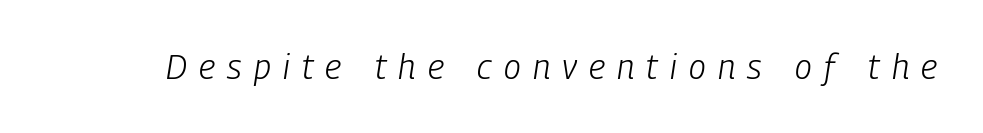
{"italic": "yes", "lean": "right", "slant_degrees": 9, "bold": "no", "weight": "light", "width": "condensed", "stroke_contrast": "low", "x_height": "medium", "monospaced": "no", "underline": "no", "letter_spacing": "wide", "letter_spacing_em": 0.36, "glyph_px": 34}
